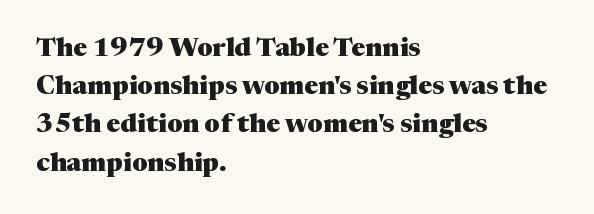
The image shows 26 px bold type, upright; set left-aligned, normal line spacing (1.47x), normal letter spacing, not underlined.
